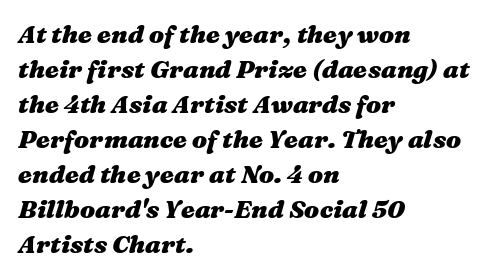
The image shows 25 px bold type, italic (leaning right); set left-aligned, normal line spacing (1.4x), normal letter spacing, not underlined.
